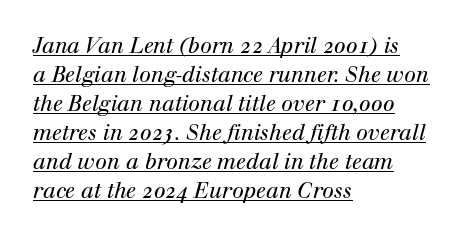
Q: Is the text bold? A: No.
Q: Is the text italic (slanted)? A: Yes, it leans right by about 12 degrees.
Q: Is the text underlined? A: Yes.
Q: How is the paragraph aligned? A: Left-aligned.
Q: Is the spacing between letters normal or unusually wide? A: Normal.
Q: Is the spacing between lines tight, normal or loose? A: Normal.
